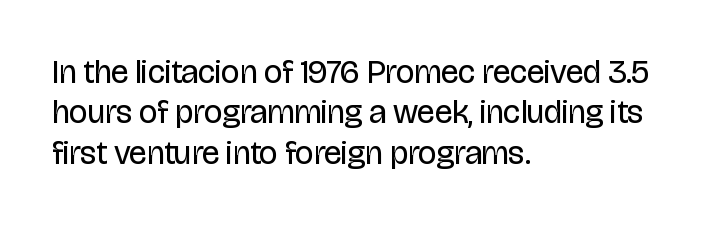
{"serif": "no", "italic": "no", "bold": "no", "weight": "regular", "width": "condensed", "stroke_contrast": "low", "x_height": "large", "monospaced": "no", "underline": "no", "align": "left", "line_spacing_ratio": 1.22, "letter_spacing": "normal", "letter_spacing_em": 0.0, "glyph_px": 33}
